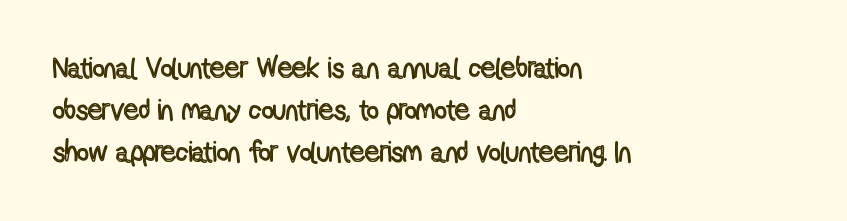
Q: Is the text italic (slanted)? A: No, it is upright.
Q: Is the text underlined? A: No.
Q: How is the paragraph aligned? A: Left-aligned.
Q: Is the spacing between letters normal or unusually wide? A: Normal.
Q: Is the spacing between lines tight, normal or loose? A: Normal.
Q: Width (condensed, normal, or wide)? A: Condensed.
Q: x-height? A: Medium.
Q: Monospaced? A: No.
